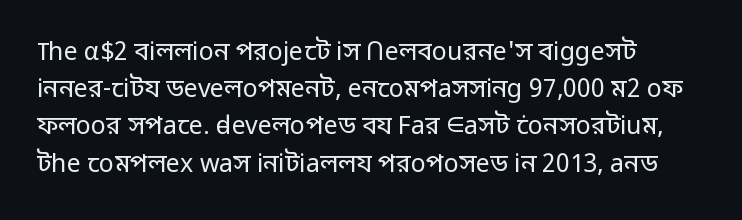
Q: Is the text bold? A: No.
Q: Is the text italic (slanted)? A: No, it is upright.
Q: Is the text underlined? A: No.
Q: How is the paragraph aligned? A: Left-aligned.
Q: Is the spacing between letters normal or unusually wide? A: Normal.
Q: Is the spacing between lines tight, normal or loose? A: Normal.
